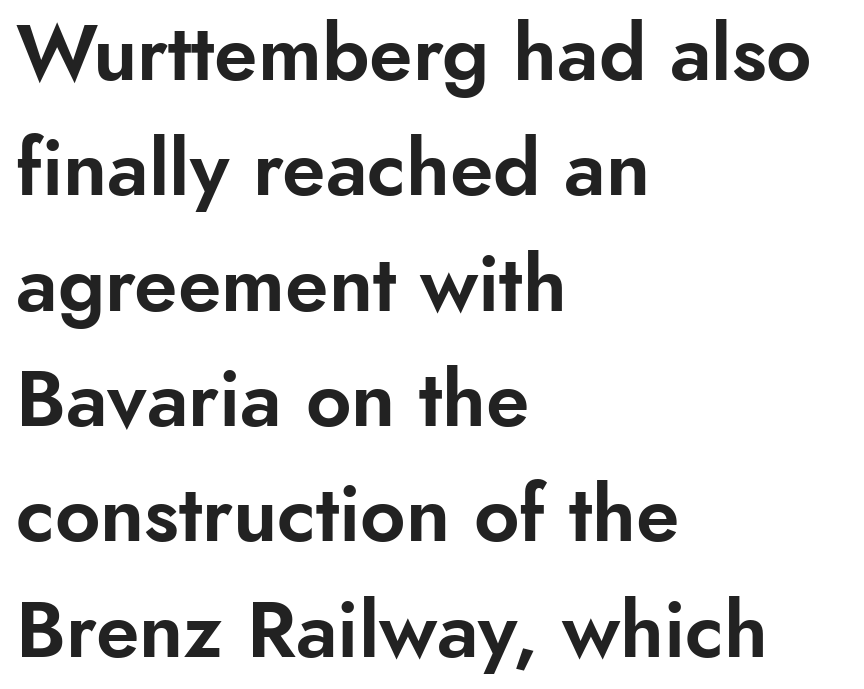
Q: Is the text italic (slanted)? A: No, it is upright.
Q: Is the typeface a serif or a sans-serif typeface? A: Sans-serif.
Q: Is the text underlined? A: No.
Q: How is the paragraph aligned? A: Left-aligned.
Q: Is the spacing between letters normal or unusually wide? A: Normal.
Q: Is the spacing between lines tight, normal or loose? A: Normal.
Q: Width (condensed, normal, or wide)? A: Normal.
Q: Stroke contrast? A: Low.
Q: x-height? A: Small.
Q: Monospaced? A: No.
